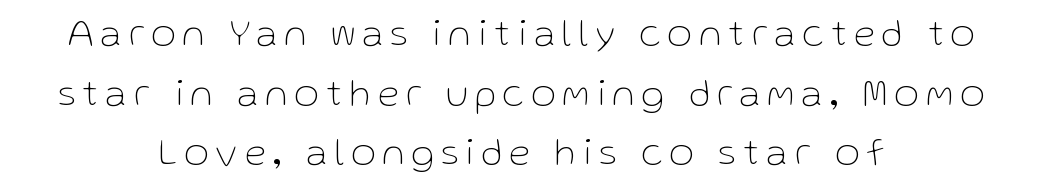
{"serif": "no", "italic": "no", "bold": "no", "weight": "thin", "width": "normal", "stroke_contrast": "low", "x_height": "medium", "monospaced": "no", "underline": "no", "align": "center", "line_spacing": "normal", "line_spacing_ratio": 1.57, "letter_spacing": "wide", "letter_spacing_em": 0.2, "glyph_px": 38}
